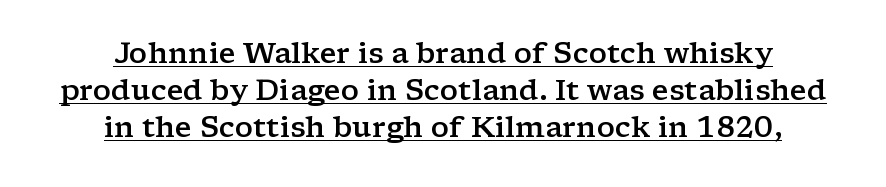
{"serif": "yes", "italic": "no", "bold": "semi", "weight": "semibold", "width": "wide", "stroke_contrast": "low", "x_height": "medium", "monospaced": "no", "underline": "yes", "align": "center", "line_spacing": "normal", "line_spacing_ratio": 1.28, "letter_spacing": "normal", "letter_spacing_em": 0.0, "glyph_px": 29}
